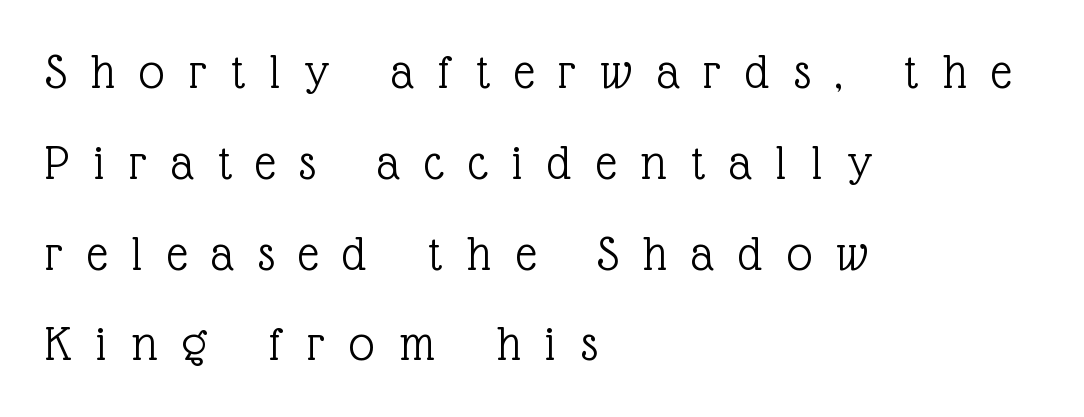
The image shows 51 px light serif type, upright; set left-aligned, line spacing 1.78x, unusually wide letter spacing (+0.48 em), not underlined; a medium x-height.
